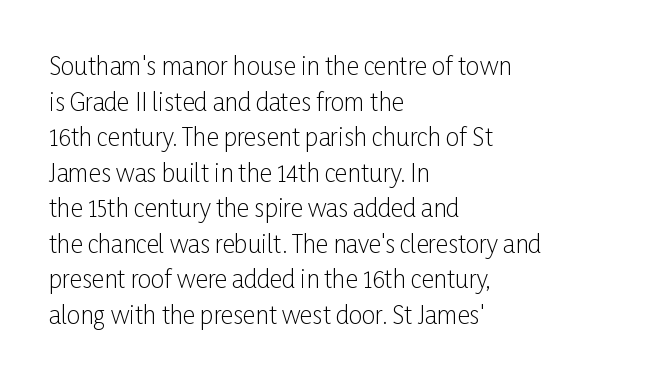
No italicization has been applied; the sample stays upright. Each line starts at the same left margin while the right side varies. Weight: regular or lighter. Compared with typical paragraphs, the rows here are spaced about the same. No extra tracking has been applied to these lines. Any mark beneath the type? The region is blank.
